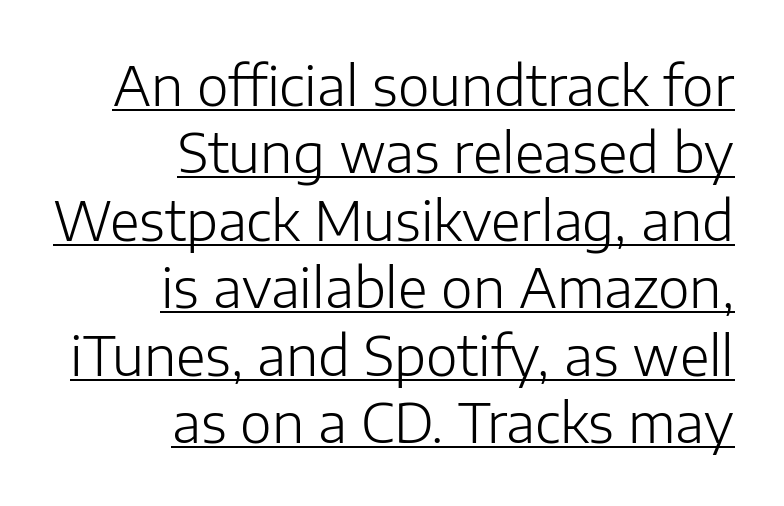
{"serif": "no", "italic": "no", "bold": "no", "weight": "light", "width": "normal", "stroke_contrast": "low", "x_height": "medium", "monospaced": "no", "underline": "yes", "align": "right", "line_spacing": "normal", "line_spacing_ratio": 1.25, "letter_spacing": "normal", "letter_spacing_em": 0.0, "glyph_px": 54}
